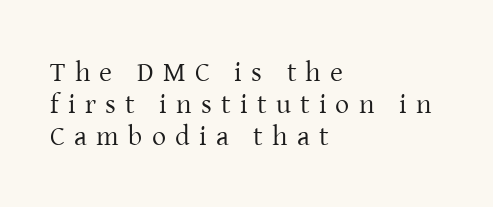
{"serif": "yes", "italic": "no", "bold": "no", "weight": "regular", "width": "normal", "stroke_contrast": "low", "x_height": "medium", "monospaced": "no", "underline": "no", "align": "left", "line_spacing": "tight", "line_spacing_ratio": 1.15, "letter_spacing": "wide", "letter_spacing_em": 0.33, "glyph_px": 28}
